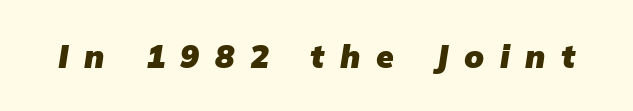
{"italic": "yes", "lean": "right", "slant_degrees": 9, "bold": "yes", "weight": "heavy", "width": "normal", "stroke_contrast": "low", "x_height": "medium", "monospaced": "no", "underline": "no", "letter_spacing": "wide", "letter_spacing_em": 0.49, "glyph_px": 32}
